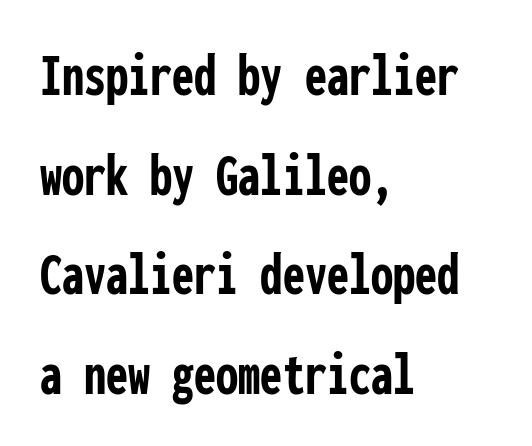
The image shows 63 px semibold, condensed sans-serif type, upright, monospaced; set left-aligned, normal line spacing (1.58x), normal letter spacing, not underlined; low stroke contrast and a medium x-height.
